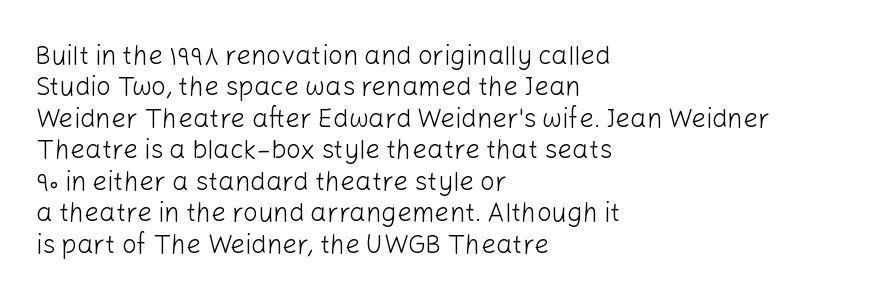
What stands out about the letter spacing? Nothing — it is the standard amount. The rendering anchors every line to the left-hand side. A light-to-regular cut is what we see here. Ordinary non-slanted type is in use.
